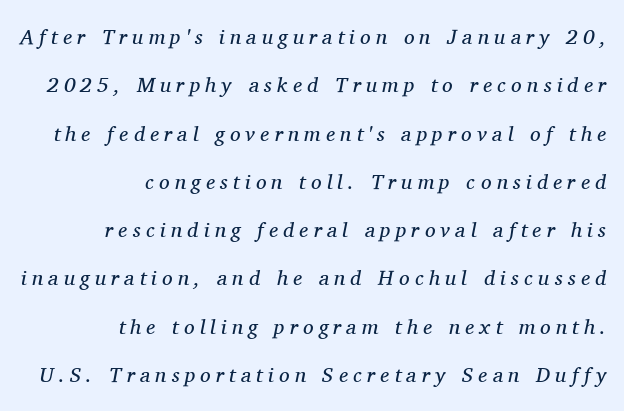
{"italic": "yes", "lean": "right", "slant_degrees": 11, "bold": "no", "underline": "no", "align": "right", "line_spacing": "loose", "line_spacing_ratio": 2.3, "letter_spacing": "wide", "letter_spacing_em": 0.25, "glyph_px": 21}
